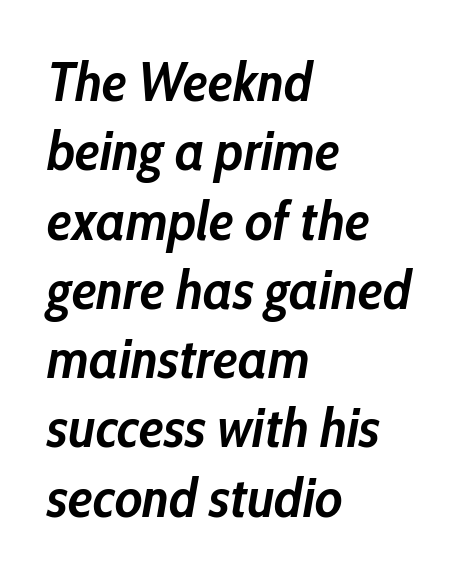
Q: Is the text bold? A: Yes.
Q: Is the text italic (slanted)? A: Yes, it leans right by about 10 degrees.
Q: Is the text underlined? A: No.
Q: How is the paragraph aligned? A: Left-aligned.
Q: Is the spacing between letters normal or unusually wide? A: Normal.
Q: Is the spacing between lines tight, normal or loose? A: Normal.
Q: Width (condensed, normal, or wide)? A: Condensed.
Q: Stroke contrast? A: Low.
Q: x-height? A: Medium.
Q: Monospaced? A: No.
